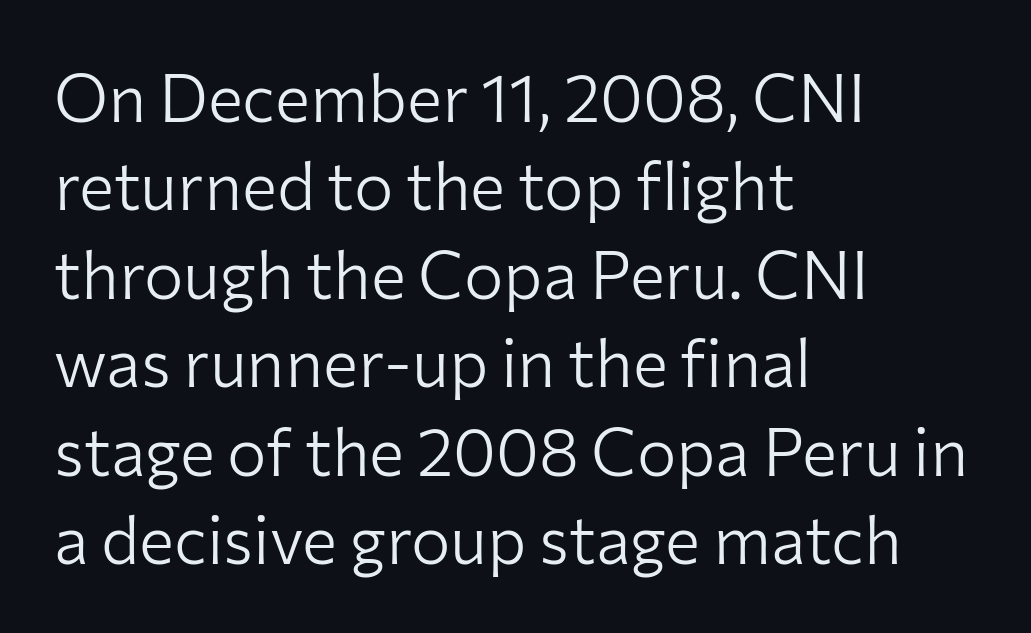
Q: Is the text bold? A: No.
Q: Is the text italic (slanted)? A: No, it is upright.
Q: Is the typeface a serif or a sans-serif typeface? A: Sans-serif.
Q: Is the text underlined? A: No.
Q: How is the paragraph aligned? A: Left-aligned.
Q: Is the spacing between letters normal or unusually wide? A: Normal.
Q: Is the spacing between lines tight, normal or loose? A: Normal.
Q: Width (condensed, normal, or wide)? A: Normal.
Q: Stroke contrast? A: Low.
Q: x-height? A: Medium.
Q: Monospaced? A: No.
